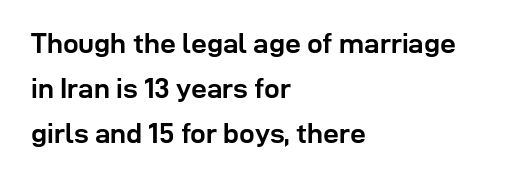
{"serif": "no", "italic": "no", "bold": "yes", "weight": "semibold", "width": "normal", "stroke_contrast": "low", "x_height": "medium", "monospaced": "no", "underline": "no", "align": "left", "line_spacing": "normal", "line_spacing_ratio": 1.61, "letter_spacing": "normal", "letter_spacing_em": 0.0, "glyph_px": 28}
